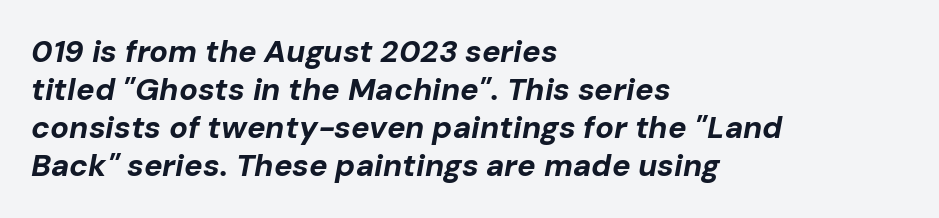
{"italic": "yes", "lean": "right", "slant_degrees": 10, "bold": "yes", "weight": "bold", "width": "normal", "stroke_contrast": "low", "x_height": "medium", "monospaced": "no", "underline": "no", "align": "left", "line_spacing_ratio": 1.23, "letter_spacing": "normal", "letter_spacing_em": 0.0, "glyph_px": 31}
